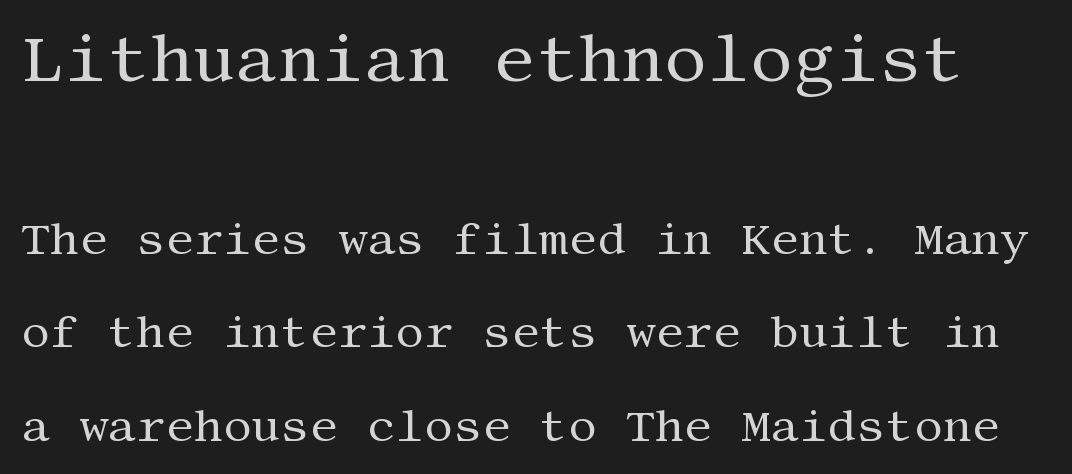
Underlining? Definitely not there. Does the type have serifs? Yes, each stem ends in a small foot. Weight: not bold — regular or lighter. Students, observe: this is what heavily led, spacious text looks like.
